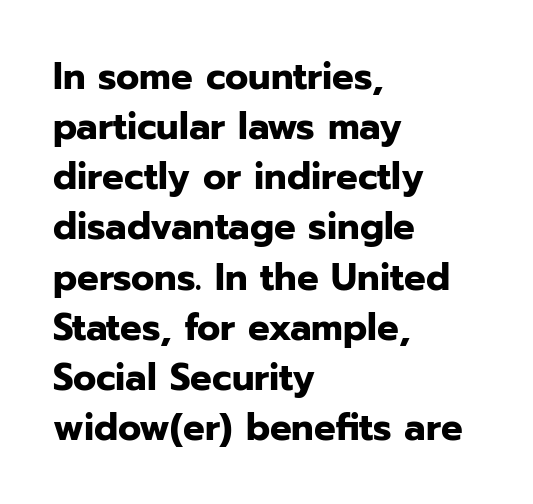
The image shows 38 px bold sans-serif type, upright; set left-aligned, normal line spacing (1.32x), normal letter spacing, not underlined; low stroke contrast and a medium x-height.
